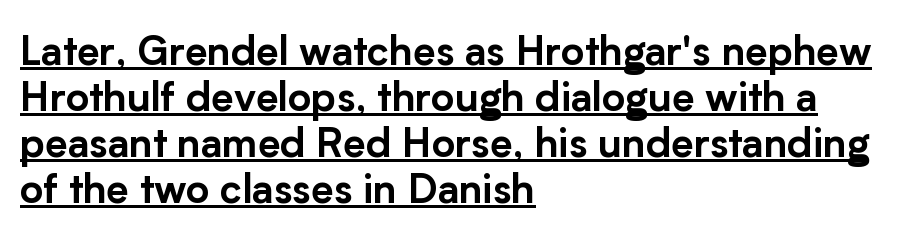
This sample uses a sans-serif face. Tall strokes in this sample are plumb rather than angled. Visually the block forms a straight wall on the left and a jagged coastline on the right. Proportional: the letters do not fall into vertical columns.
